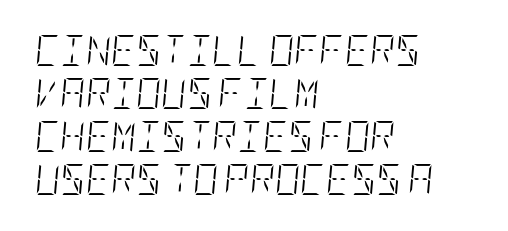
The paragraph has a hard left edge and a soft right edge. Summary of vertical rhythm: regular, with standard interline spacing. Tall strokes in this sample are angled rather than plumb. Clear beneath every line of the passage.
